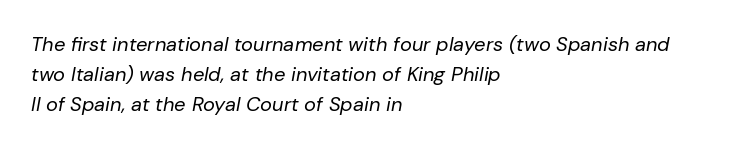
The image shows 20 px text type, italic (leaning right); set left-aligned, normal line spacing (1.51x), normal letter spacing, not underlined.
